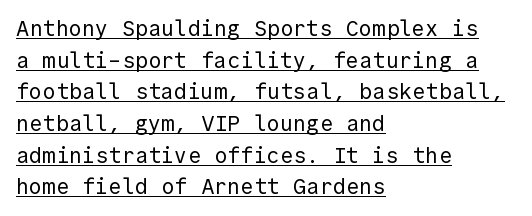
All the whitespace from short lines collects on the right. The font's upright variant was chosen for this text. Observe the ordinary spacing: letters are neighbours, not strangers. This reads as an unemphasized weight, regular at the heaviest.
